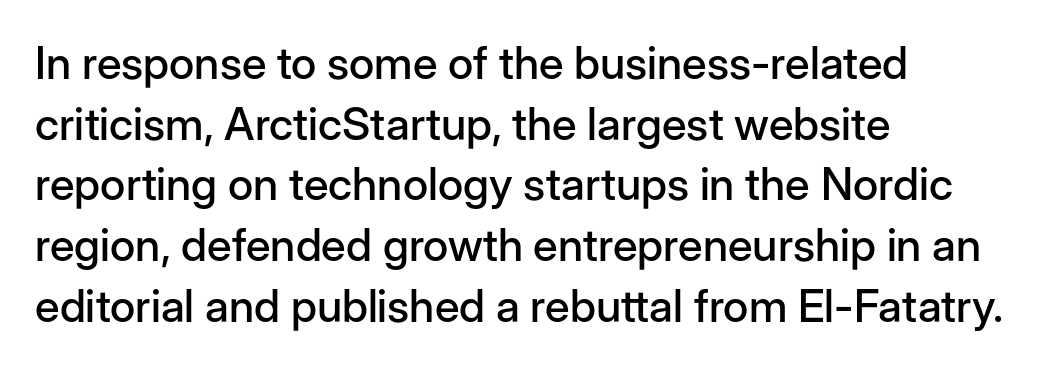
Q: Is the text italic (slanted)? A: No, it is upright.
Q: Is the typeface a serif or a sans-serif typeface? A: Sans-serif.
Q: Is the text underlined? A: No.
Q: How is the paragraph aligned? A: Left-aligned.
Q: Is the spacing between letters normal or unusually wide? A: Normal.
Q: Is the spacing between lines tight, normal or loose? A: Normal.
Q: Width (condensed, normal, or wide)? A: Normal.
Q: Stroke contrast? A: Low.
Q: x-height? A: Medium.
Q: Monospaced? A: No.
